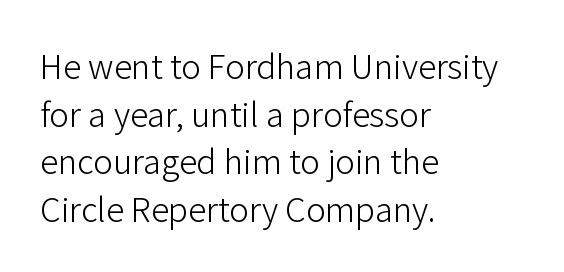
Q: Is the text bold? A: No.
Q: Is the text italic (slanted)? A: No, it is upright.
Q: Is the typeface a serif or a sans-serif typeface? A: Sans-serif.
Q: Is the text underlined? A: No.
Q: How is the paragraph aligned? A: Left-aligned.
Q: Is the spacing between letters normal or unusually wide? A: Normal.
Q: Is the spacing between lines tight, normal or loose? A: Normal.
Q: Width (condensed, normal, or wide)? A: Normal.
Q: Stroke contrast? A: Low.
Q: x-height? A: Medium.
Q: Monospaced? A: No.
